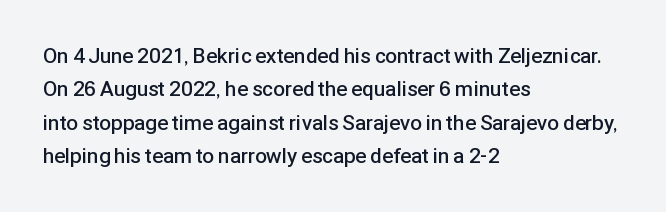
{"italic": "no", "bold": "semi", "underline": "no", "align": "left", "line_spacing": "normal", "line_spacing_ratio": 1.59, "letter_spacing": "normal", "letter_spacing_em": 0.0, "glyph_px": 21}
